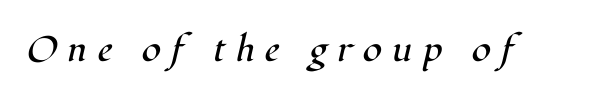
Q: Is the text bold? A: No.
Q: Is the text italic (slanted)? A: Yes, it leans right by about 12 degrees.
Q: Is the typeface a serif or a sans-serif typeface? A: Serif.
Q: Is the text underlined? A: No.
Q: Is the spacing between letters normal or unusually wide? A: Unusually wide.
Q: Width (condensed, normal, or wide)? A: Normal.
Q: Stroke contrast? A: High.
Q: x-height? A: Medium.
Q: Monospaced? A: No.
